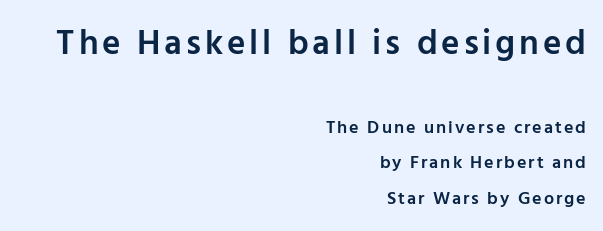
The image shows 35 px semibold sans-serif type, upright; set right-aligned, loose line spacing (1.97x), not underlined; the first (top) block is 1.94x larger; low stroke contrast and a medium x-height.
